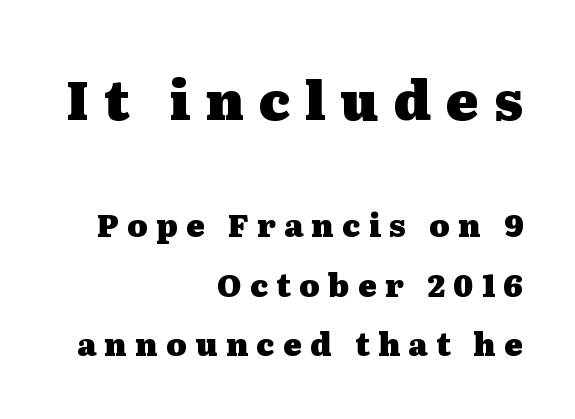
Q: Is the text bold? A: Yes.
Q: Is the text italic (slanted)? A: No, it is upright.
Q: Is the typeface a serif or a sans-serif typeface? A: Serif.
Q: Is the text underlined? A: No.
Q: How is the paragraph aligned? A: Right-aligned.
Q: Is the spacing between letters normal or unusually wide? A: Unusually wide.
Q: Is the spacing between lines tight, normal or loose? A: Loose.
Q: Which block of text is set in a larger size, the first (top) or the second (bottom)? A: The first (top) one.
Q: Width (condensed, normal, or wide)? A: Wide.
Q: Stroke contrast? A: Medium.
Q: x-height? A: Medium.
Q: Monospaced? A: No.
